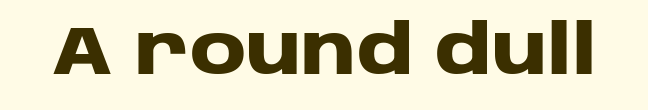
The image shows 69 px heavy, wide sans-serif type, upright; set normal letter spacing, not underlined; low stroke contrast and a large x-height.
